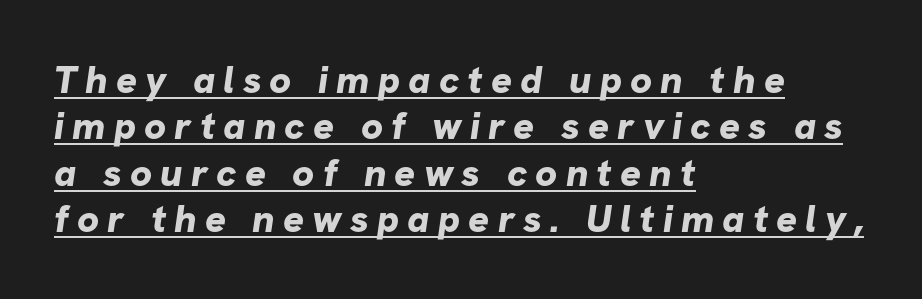
The image shows 39 px bold sans-serif type; set left-aligned, line spacing 1.19x, unusually wide letter spacing (+0.21 em), underlined; low stroke contrast and a medium x-height.
